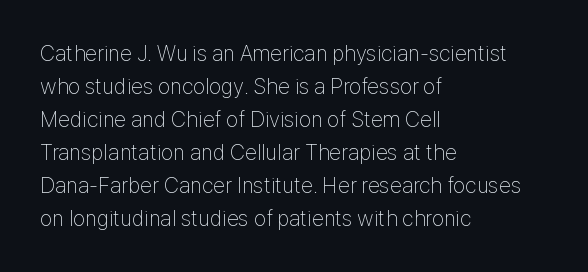
{"italic": "no", "bold": "no", "underline": "no", "align": "left", "line_spacing": "normal", "line_spacing_ratio": 1.5, "letter_spacing": "normal", "letter_spacing_em": 0.0, "glyph_px": 22}
